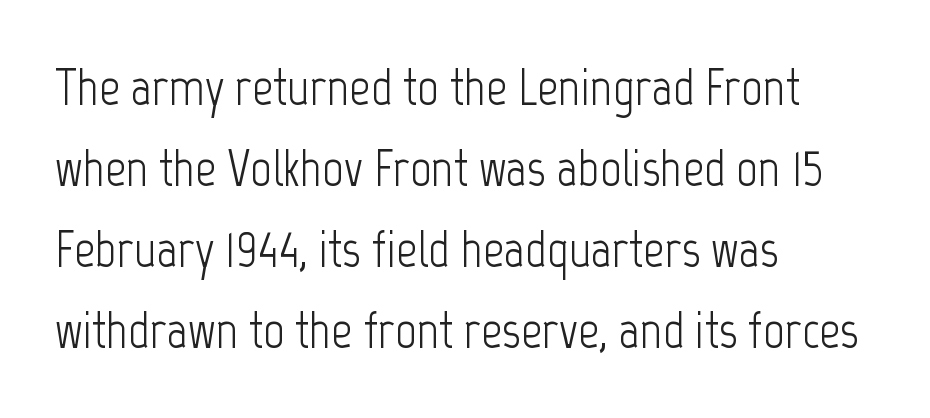
Each stroke keeps to a modest, everyday thickness or less. Rows of type keep a routine distance in the vertical direction. Underline: absent. The type sits square on the baseline with zero lean. The passage shown is typed in a proportional face where columns would drift. Each letter's strokes conclude bluntly, with no projecting serifs.
